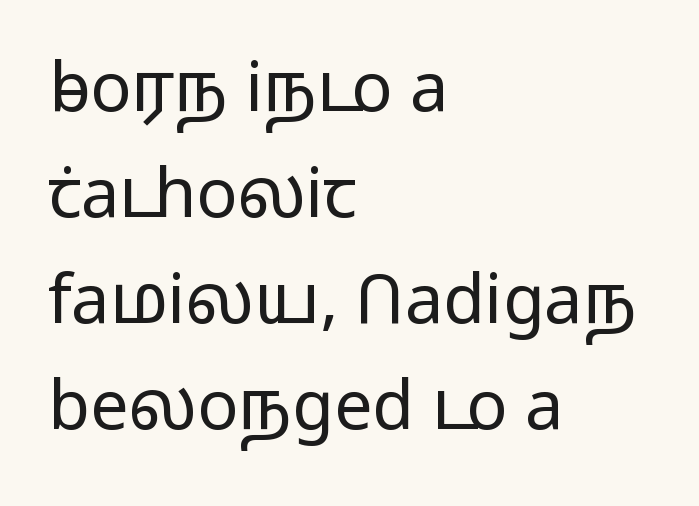
Proportional: the letters do not fall into vertical columns. The font family rendered here belongs to the sans-serif group. The font's upright variant was chosen for this text. The face looks like a standard text weight, possibly lighter. Beneath every word, the page is bare. Notice how the passage keeps a crisp vertical edge on the left only.
